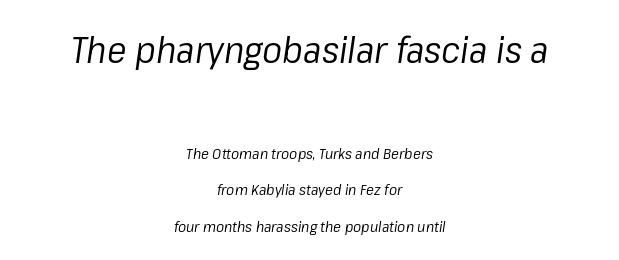
{"italic": "yes", "lean": "right", "slant_degrees": 8, "bold": "no", "weight": "regular", "width": "normal", "stroke_contrast": "low", "x_height": "medium", "monospaced": "no", "underline": "no", "align": "center", "line_spacing": "loose", "line_spacing_ratio": 2.42, "letter_spacing": "normal", "letter_spacing_em": 0.0, "larger_block": "first", "size_ratio": 2.47, "glyph_px": 37}
